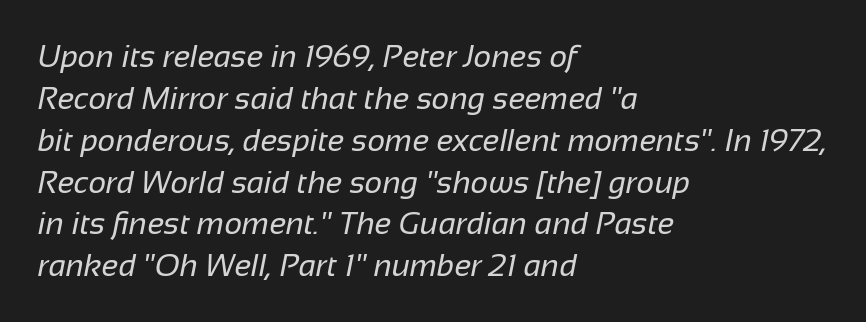
The image shows 31 px regular-weight sans-serif type; set left-aligned, normal line spacing (1.35x), normal letter spacing, not underlined; low stroke contrast and a medium x-height.
